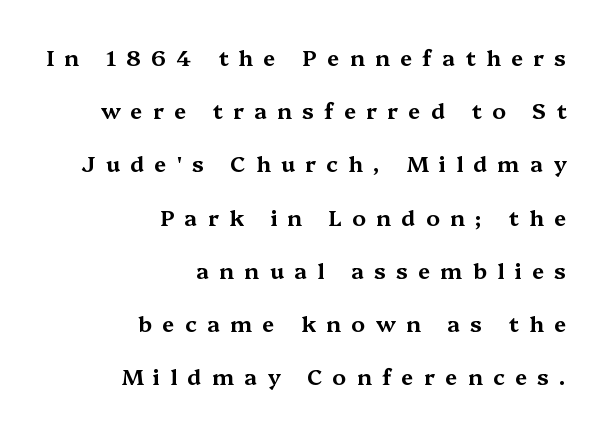
{"italic": "no", "underline": "no", "align": "right", "line_spacing": "loose", "line_spacing_ratio": 2.42, "letter_spacing": "wide", "letter_spacing_em": 0.47, "glyph_px": 22}
